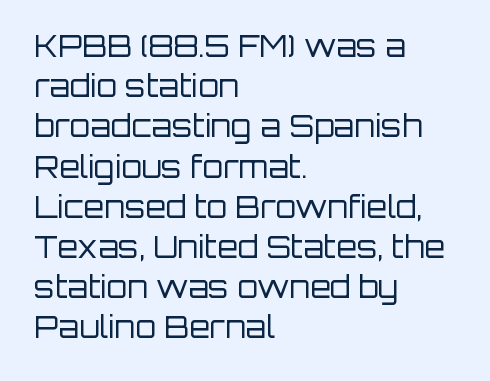
Italic: no, the glyphs are upright roman. The type family on display is of the sans-serif kind. In terms of leading, this rendering sits right in the middle. Is this a fixed-width face? No — the glyphs have proportional, varying widths.
